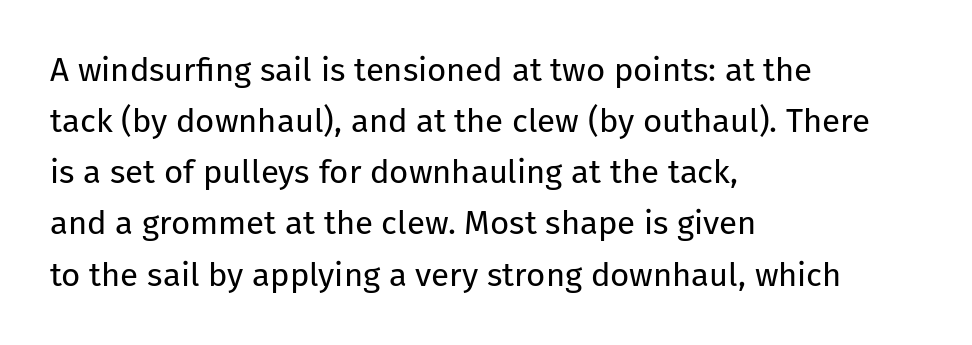
{"serif": "no", "italic": "no", "bold": "no", "weight": "regular", "width": "normal", "stroke_contrast": "low", "x_height": "medium", "monospaced": "no", "underline": "no", "align": "left", "line_spacing": "normal", "line_spacing_ratio": 1.55, "letter_spacing": "normal", "letter_spacing_em": 0.0, "glyph_px": 33}
